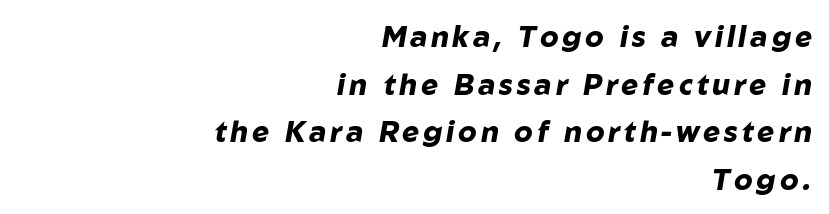
Heft: maximum for text — a bold. Italic: yes, the glyphs are oblique. No word sits above an underline. Is this a fixed-width face? No — the glyphs have proportional, varying widths. Where is the straight margin? On the right.
